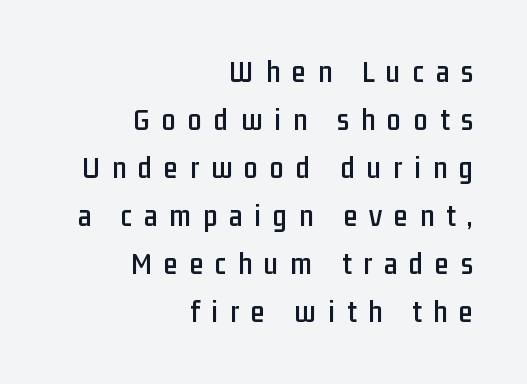
The image shows 31 px condensed sans-serif type, upright; set right-aligned, normal line spacing (1.55x), unusually wide letter spacing (+0.39 em), not underlined; low stroke contrast and a medium x-height.
